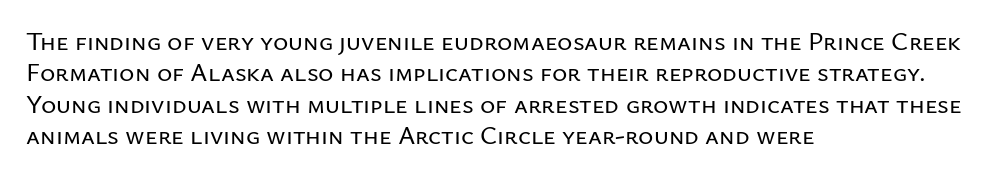
Tracking value appears to be zero — textbook default spacing. Rendered with straight, roman letterforms. Short and long lines alike share a common starting point at left. A bare baseline throughout the passage.
